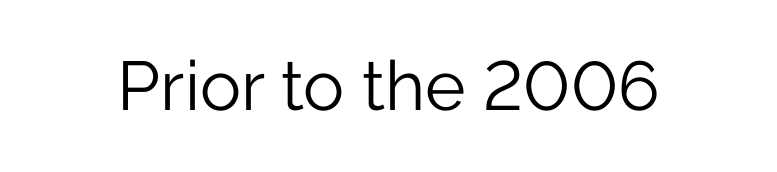
Q: Is the text bold? A: No.
Q: Is the text italic (slanted)? A: No, it is upright.
Q: Is the typeface a serif or a sans-serif typeface? A: Sans-serif.
Q: Is the text underlined? A: No.
Q: Is the spacing between letters normal or unusually wide? A: Normal.
Q: Width (condensed, normal, or wide)? A: Normal.
Q: Stroke contrast? A: Low.
Q: x-height? A: Medium.
Q: Monospaced? A: No.
